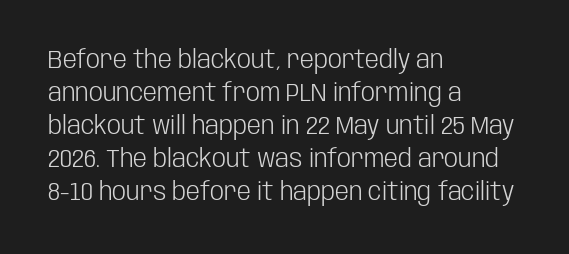
The image shows 25 px text type, upright; set left-aligned, normal line spacing (1.32x), normal letter spacing, not underlined.
